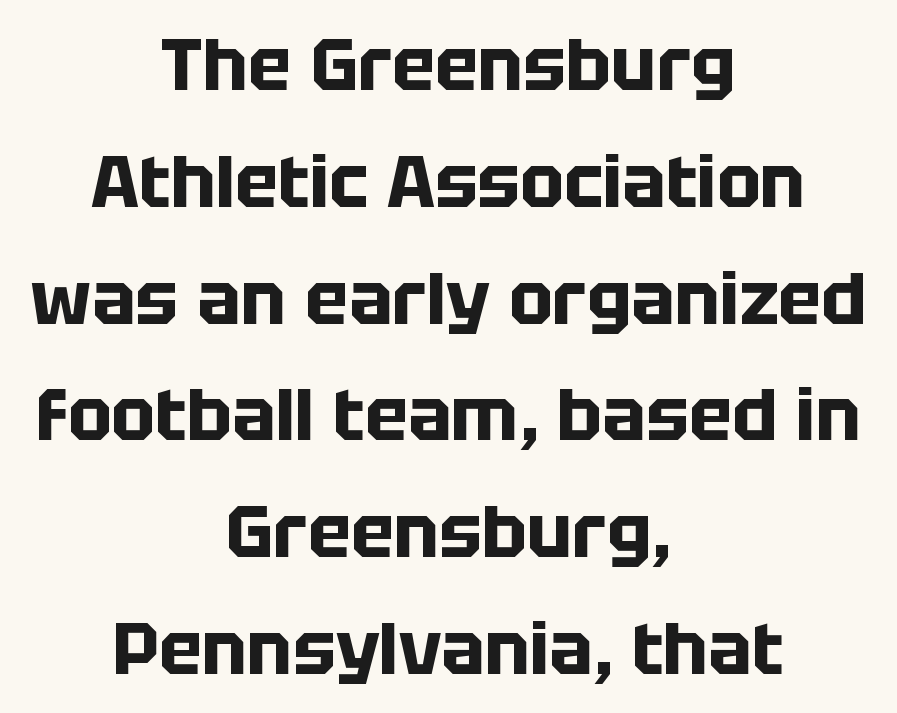
The image shows 73 px bold sans-serif type, upright; set centered, normal line spacing (1.6x), normal letter spacing, not underlined; low stroke contrast and a large x-height.
